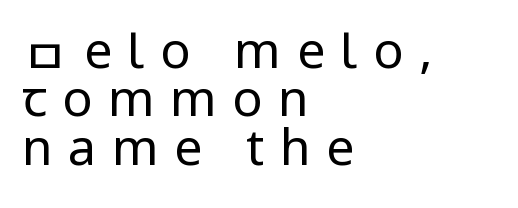
The image shows 50 px regular-weight, condensed sans-serif type, upright; set left-aligned, tight line spacing (0.97x), unusually wide letter spacing (+0.31 em), not underlined; low stroke contrast and a large x-height.
